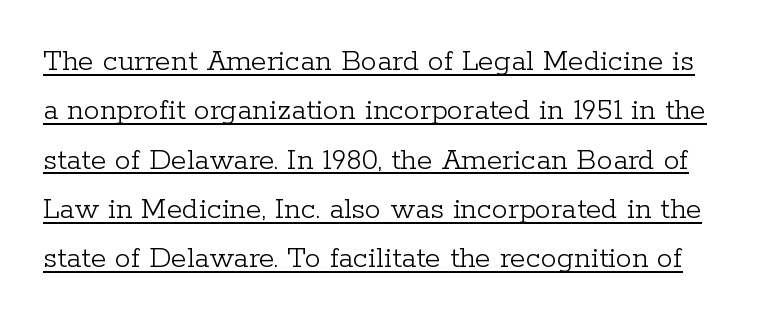
{"serif": "yes", "italic": "no", "bold": "no", "weight": "light", "width": "normal", "stroke_contrast": "low", "x_height": "medium", "monospaced": "no", "underline": "yes", "line_spacing": "normal", "line_spacing_ratio": 1.54, "letter_spacing": "normal", "letter_spacing_em": 0.0, "glyph_px": 32}
